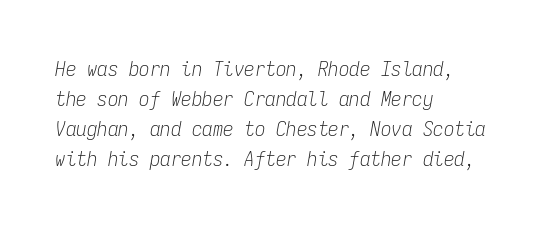
{"italic": "yes", "lean": "right", "slant_degrees": 9, "bold": "no", "underline": "no", "align": "left", "line_spacing": "normal", "line_spacing_ratio": 1.43, "letter_spacing": "normal", "letter_spacing_em": 0.0, "glyph_px": 21}
